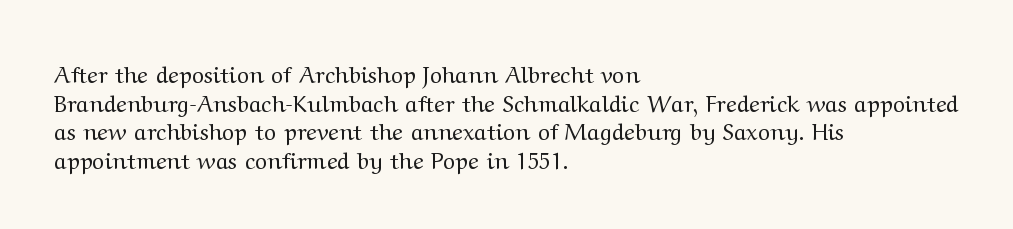
The image shows 23 px text type, upright; set left-aligned, line spacing 1.24x, normal letter spacing, not underlined.
